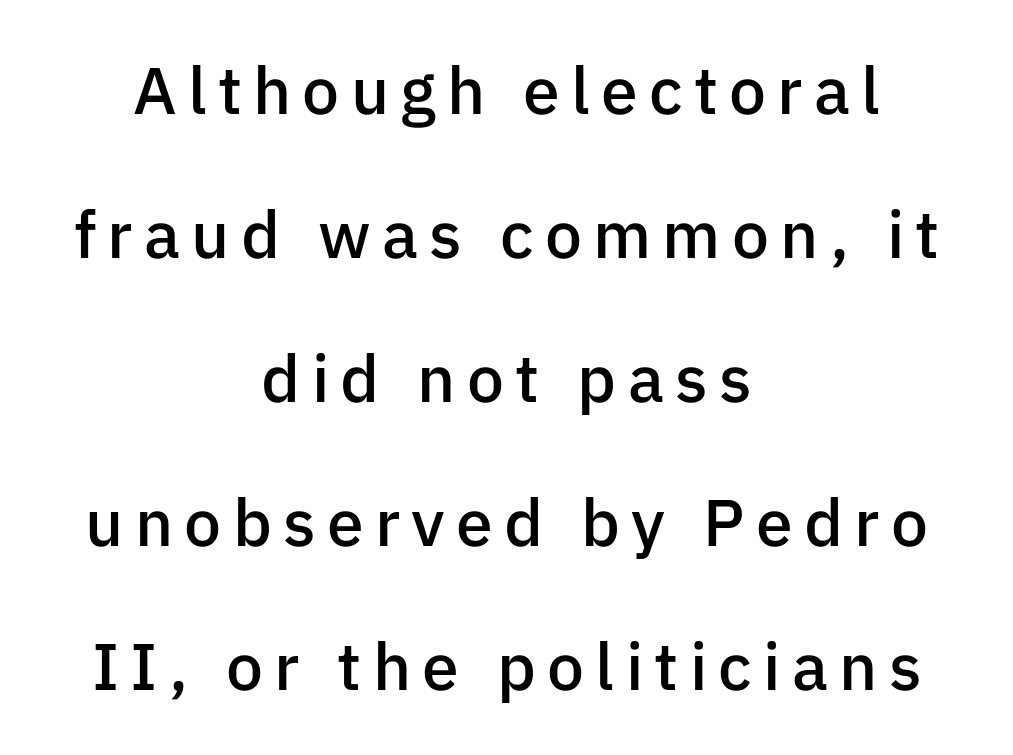
{"serif": "no", "italic": "no", "bold": "semi", "weight": "semibold", "width": "normal", "stroke_contrast": "low", "x_height": "medium", "monospaced": "no", "underline": "no", "align": "center", "line_spacing": "loose", "line_spacing_ratio": 2.18, "glyph_px": 66}
